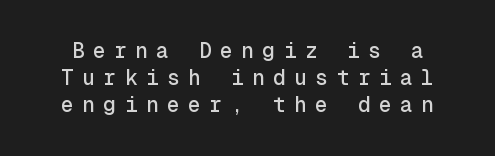
Q: Is the text italic (slanted)? A: No, it is upright.
Q: Is the text underlined? A: No.
Q: Is the spacing between letters normal or unusually wide? A: Unusually wide.
Q: Is the spacing between lines tight, normal or loose? A: Normal.
